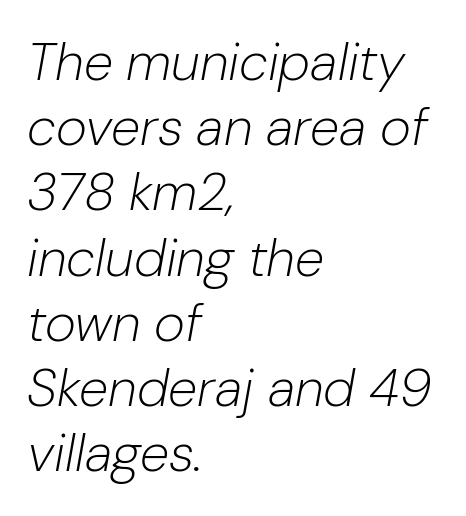
Q: Is the text bold? A: No.
Q: Is the text italic (slanted)? A: Yes, it leans right by about 10 degrees.
Q: Is the text underlined? A: No.
Q: How is the paragraph aligned? A: Left-aligned.
Q: Is the spacing between letters normal or unusually wide? A: Normal.
Q: Width (condensed, normal, or wide)? A: Normal.
Q: Stroke contrast? A: Low.
Q: x-height? A: Medium.
Q: Monospaced? A: No.
